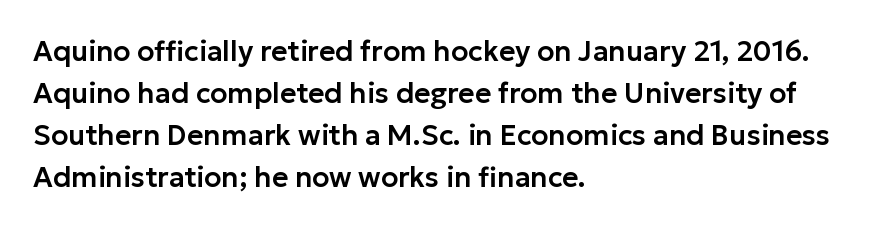
{"serif": "no", "italic": "no", "width": "normal", "stroke_contrast": "low", "x_height": "medium", "monospaced": "no", "underline": "no", "align": "left", "line_spacing": "normal", "line_spacing_ratio": 1.5, "letter_spacing": "normal", "letter_spacing_em": 0.0, "glyph_px": 28}
